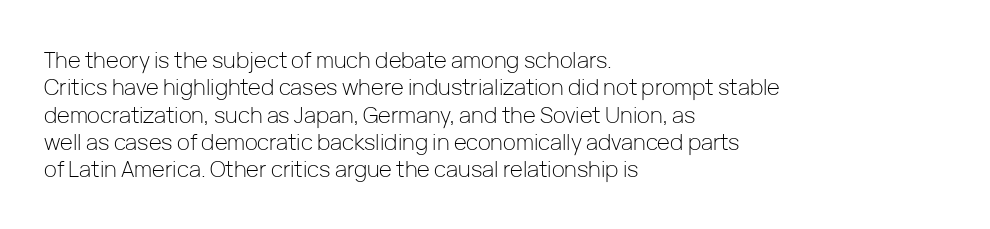
The image shows 22 px text type, upright; set left-aligned, line spacing 1.24x, normal letter spacing, not underlined.
